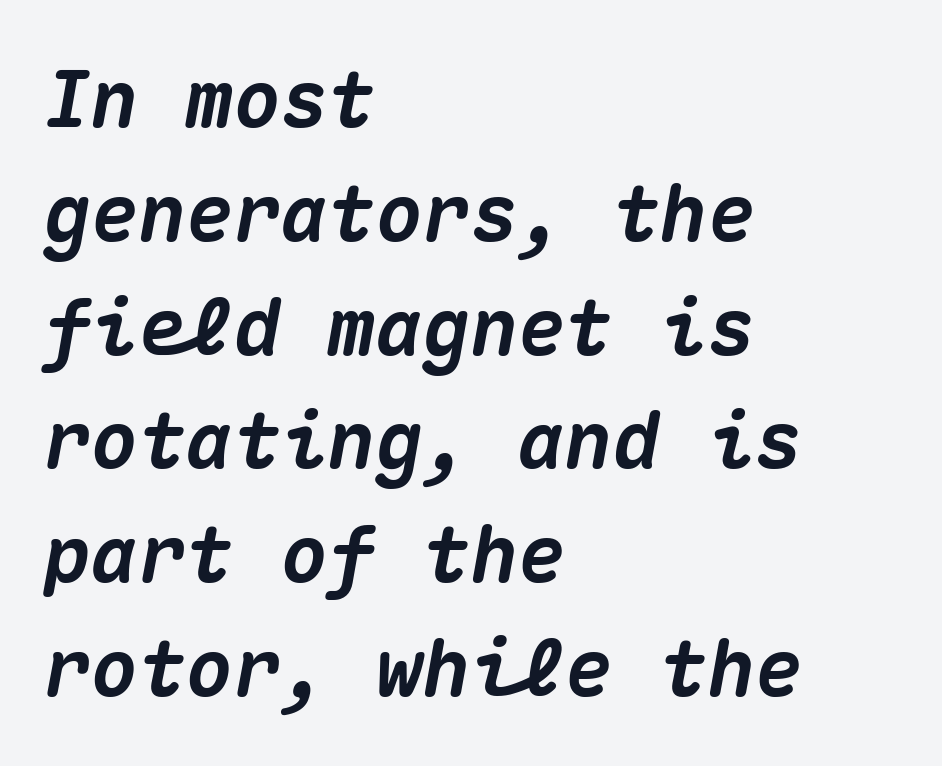
Q: Is the text bold? A: Yes.
Q: Is the text italic (slanted)? A: Yes, it leans right by about 10 degrees.
Q: Is the text underlined? A: No.
Q: How is the paragraph aligned? A: Left-aligned.
Q: Is the spacing between letters normal or unusually wide? A: Normal.
Q: Is the spacing between lines tight, normal or loose? A: Normal.
Q: Width (condensed, normal, or wide)? A: Normal.
Q: Stroke contrast? A: Medium.
Q: x-height? A: Medium.
Q: Monospaced? A: Yes.
